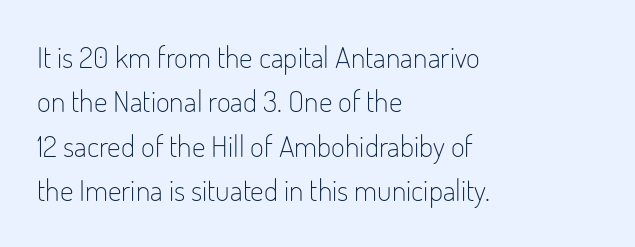
{"serif": "no", "italic": "no", "bold": "no", "weight": "light", "width": "condensed", "stroke_contrast": "low", "x_height": "small", "monospaced": "no", "underline": "no", "align": "left", "line_spacing": "normal", "line_spacing_ratio": 1.48, "letter_spacing": "normal", "letter_spacing_em": 0.0, "glyph_px": 30}
